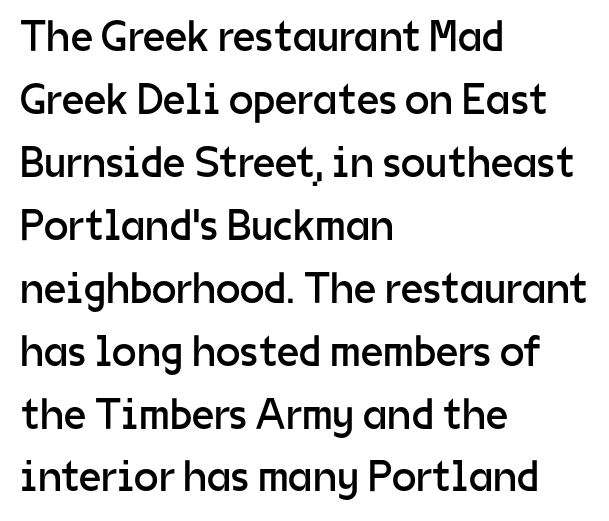
The image shows 44 px regular-weight sans-serif type, upright; set left-aligned, normal line spacing (1.43x), normal letter spacing, not underlined; low stroke contrast and a medium x-height.
